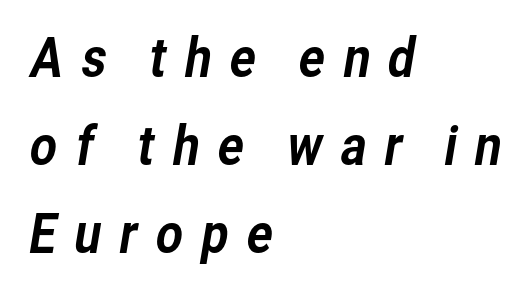
Type without underlining. Do the characters align in a grid? No, the font is proportional. The lines are quadded left. The font family rendered here belongs to the sans-serif group. The face used here is rendered with a markedly widened letterfit. The leading is moderate, giving the passage an even texture.
